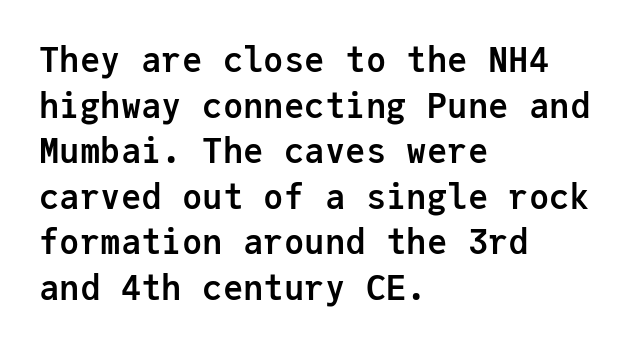
The gaps between neighbouring characters are ordinary and unremarkable. Reading down the column, the eye jumps a familiar distance to each next line. Weight: bold. Check under the words: just untouched page. This is roman type, the default non-slanted kind.
